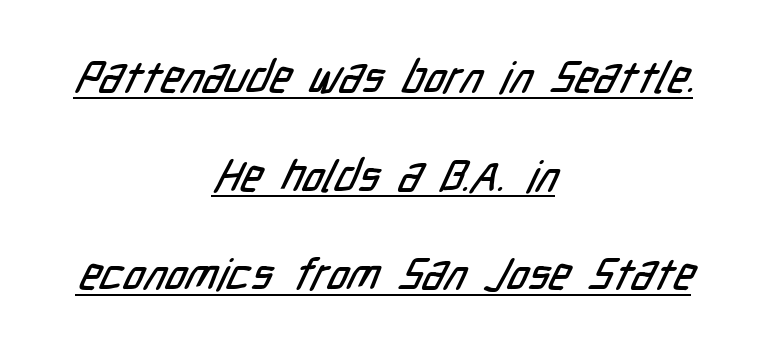
The typesetter chose a symmetrical, centered arrangement here. Stroke terminals: plain, sans-serif. The gaps between neighbouring characters are ordinary and unremarkable. Students, observe the line beneath the letters — that is underlining. Vertical spacing — loose.
